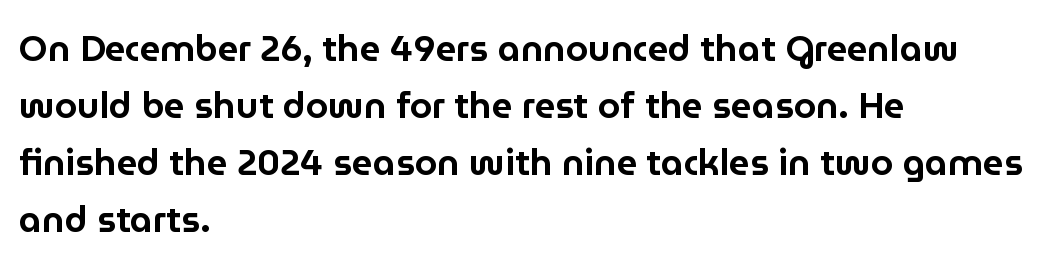
This sample keeps an unexceptional amount of space between lines. In terms of posture, this sample is upright. Tracking here is standard; glyphs follow each other at the usual distance. Short and long lines alike share a common starting point at left. These lines are composed in type without serifs. Character widths vary here, with narrow letters taking less room than wide ones.
